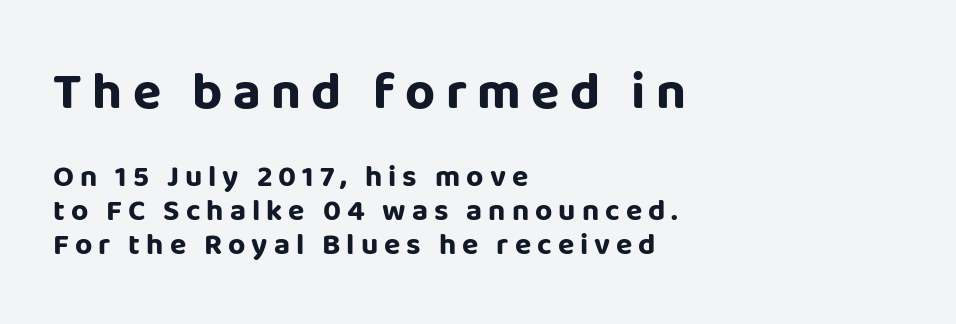
The image shows 52 px bold sans-serif type, upright; set left-aligned, tight line spacing (1.14x), unusually wide letter spacing (+0.2 em), not underlined; the first (top) block is 1.73x larger; low stroke contrast and a large x-height.
